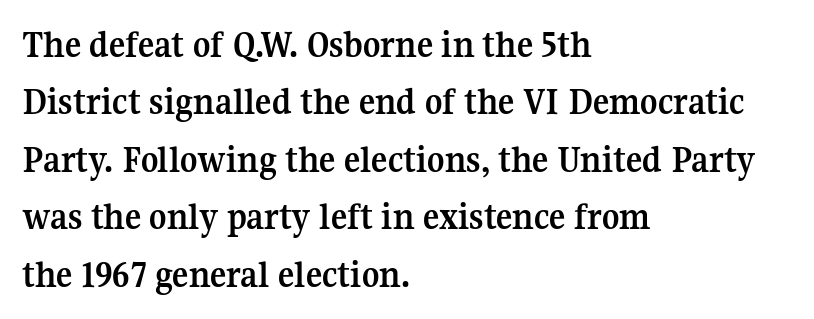
Typeset ragged right — the left edge is the straight one. Does the lettering tilt? It doesn't — this is upright. Think of a printed novel: that variable character pitch is what you see here. This is heavy type, rendered in bold.
